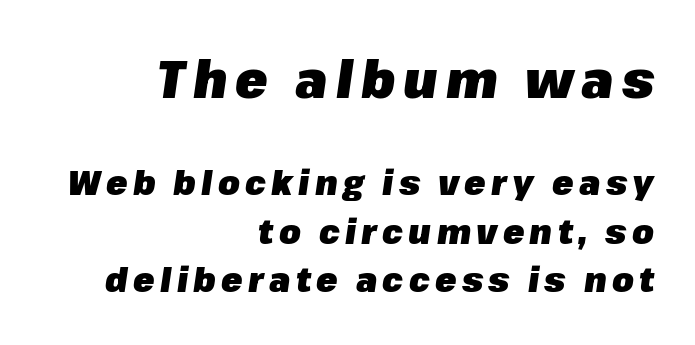
Q: Is the text bold? A: Yes.
Q: Is the text italic (slanted)? A: Yes, it leans right by about 8 degrees.
Q: Is the text underlined? A: No.
Q: How is the paragraph aligned? A: Right-aligned.
Q: Is the spacing between lines tight, normal or loose? A: Normal.
Q: Which block of text is set in a larger size, the first (top) or the second (bottom)? A: The first (top) one.
Q: Width (condensed, normal, or wide)? A: Normal.
Q: Stroke contrast? A: Low.
Q: x-height? A: Medium.
Q: Monospaced? A: No.
